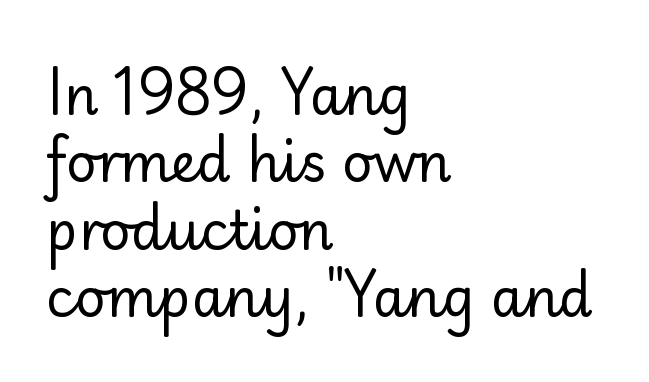
Unlike italic type, these characters show no tilt at all. Weight: in the light-to-regular range. A typesetter would label this face a sans. Here the designer chose a conventional face with non-uniform glyph widths. Nothing unusual about the tracking: characters are spaced as the font intends. Notice how the passage keeps a crisp vertical edge on the left only.
